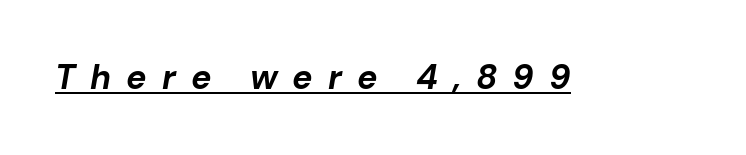
The image shows 34 px bold type, italic (leaning right); set unusually wide letter spacing (+0.44 em), underlined; low stroke contrast and a medium x-height.
